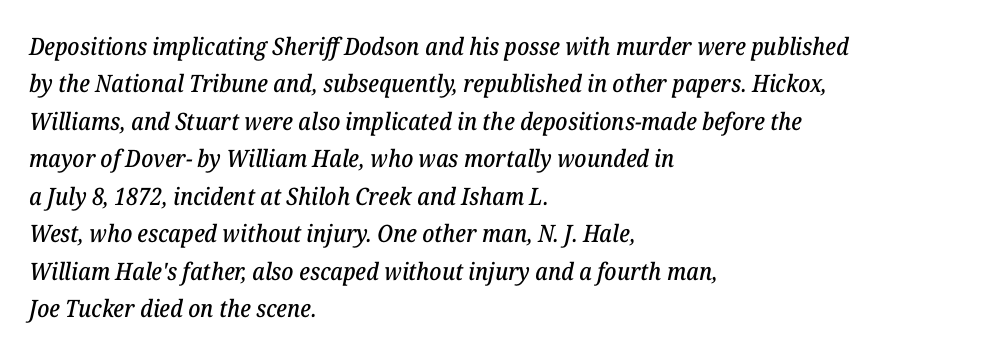
The image shows 24 px text type, italic (leaning right); set left-aligned, normal line spacing (1.56x), normal letter spacing, not underlined.
